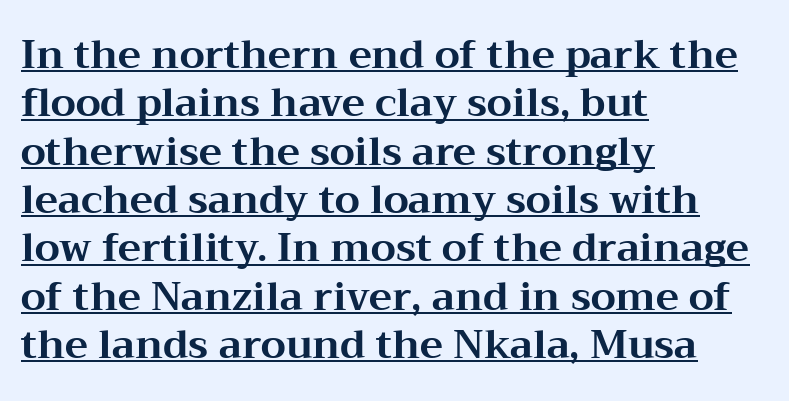
{"serif": "yes", "italic": "no", "bold": "yes", "weight": "bold", "width": "wide", "stroke_contrast": "medium", "x_height": "medium", "monospaced": "no", "underline": "yes", "align": "left", "line_spacing_ratio": 1.24, "letter_spacing": "normal", "letter_spacing_em": 0.0, "glyph_px": 39}
